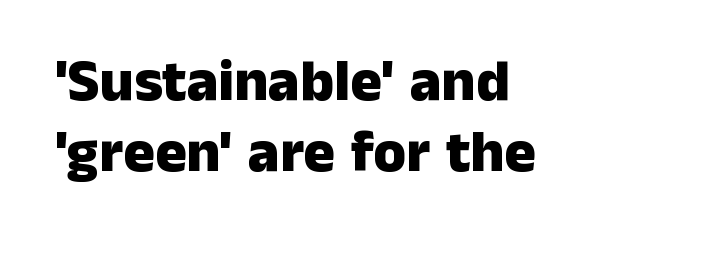
The image shows 59 px heavy sans-serif type, upright; set left-aligned, line spacing 1.2x, normal letter spacing, not underlined; low stroke contrast and a medium x-height.
